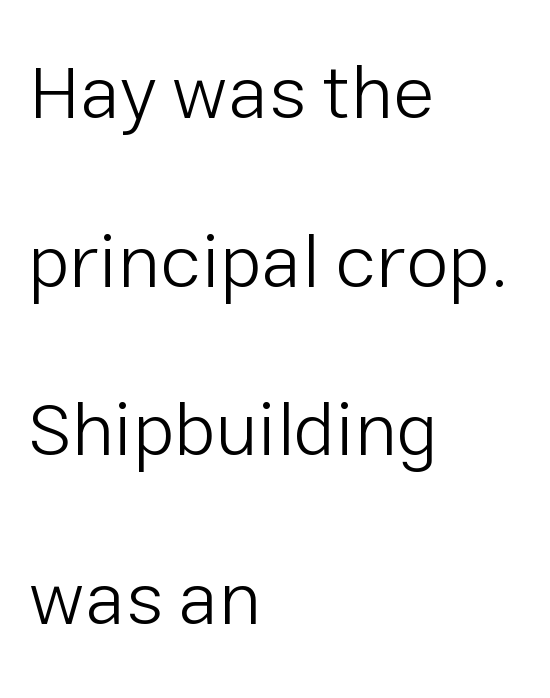
The paragraph has a hard left edge and a soft right edge. Varying glyph widths throughout — classic text-font behaviour. The font's upright variant was chosen for this text. The strokes are not fattened; the text isn't bold. Each letter's strokes conclude bluntly, with no projecting serifs. Inter-character spacing is left at the font's built-in metrics.
